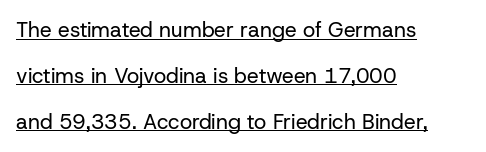
Q: Is the text bold? A: No.
Q: Is the text italic (slanted)? A: No, it is upright.
Q: Is the text underlined? A: Yes.
Q: How is the paragraph aligned? A: Left-aligned.
Q: Is the spacing between letters normal or unusually wide? A: Normal.
Q: Is the spacing between lines tight, normal or loose? A: Loose.
